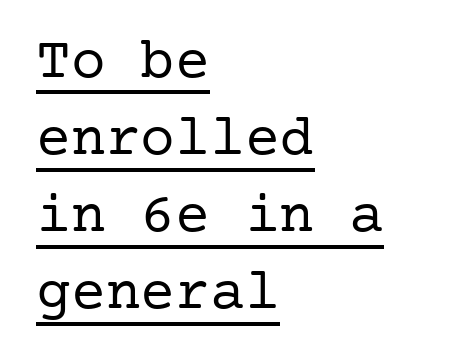
The image shows 58 px regular-weight serif type, upright; set left-aligned, normal line spacing (1.33x), normal letter spacing, underlined; low stroke contrast and a medium x-height.
